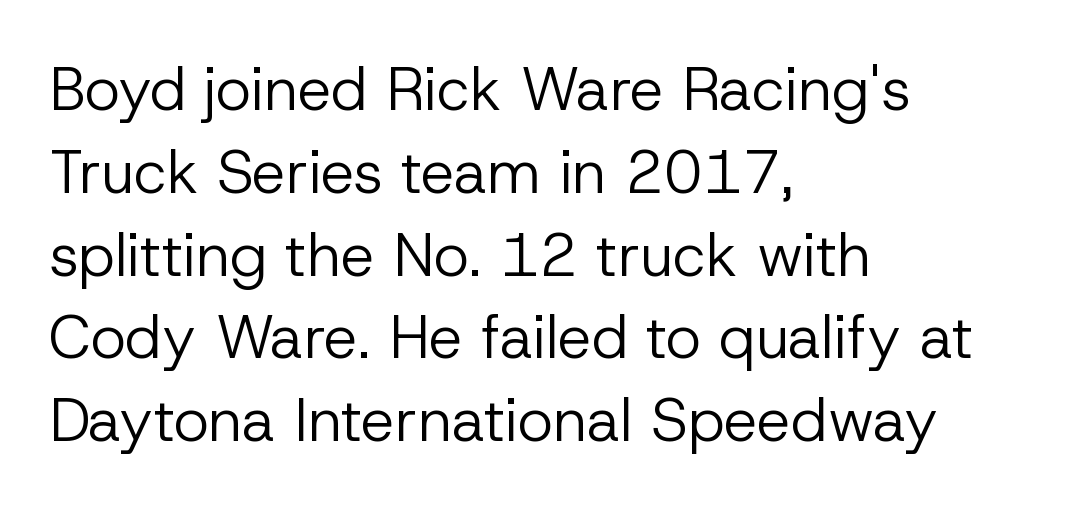
{"serif": "no", "italic": "no", "bold": "no", "weight": "regular", "width": "normal", "stroke_contrast": "low", "x_height": "medium", "monospaced": "no", "underline": "no", "align": "left", "line_spacing": "normal", "line_spacing_ratio": 1.38, "letter_spacing": "normal", "letter_spacing_em": 0.0, "glyph_px": 60}
